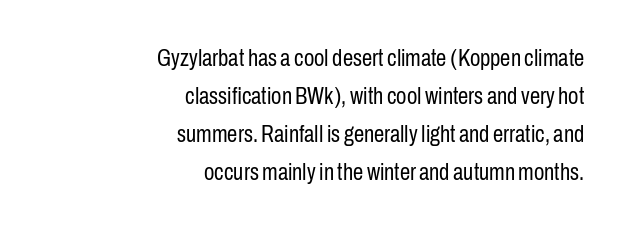
The image shows 23 px text type, upright; set right-aligned, normal line spacing (1.65x), normal letter spacing, not underlined.
